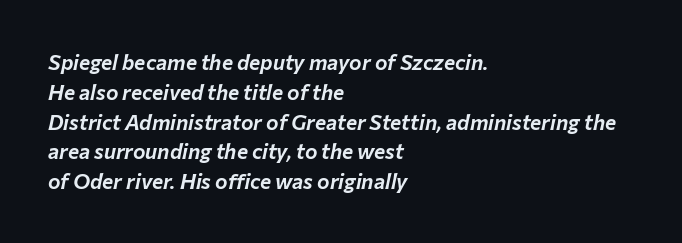
{"italic": "yes", "lean": "right", "slant_degrees": 12, "underline": "no", "align": "left", "line_spacing": "normal", "line_spacing_ratio": 1.42, "letter_spacing": "normal", "letter_spacing_em": 0.0, "glyph_px": 21}
